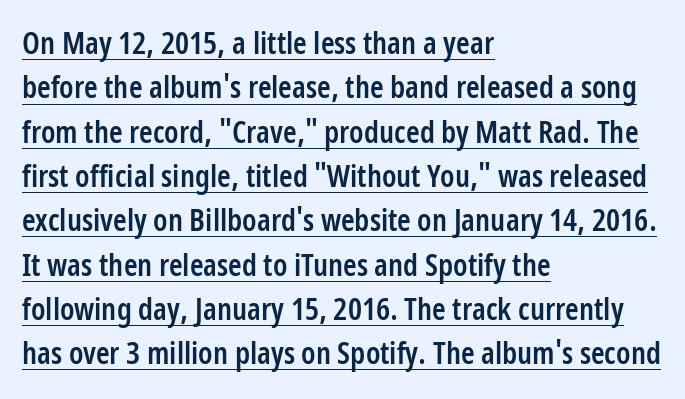
Q: Is the text bold? A: Semi-bold.
Q: Is the text italic (slanted)? A: No, it is upright.
Q: Is the typeface a serif or a sans-serif typeface? A: Sans-serif.
Q: Is the text underlined? A: Yes.
Q: How is the paragraph aligned? A: Left-aligned.
Q: Is the spacing between letters normal or unusually wide? A: Normal.
Q: Is the spacing between lines tight, normal or loose? A: Normal.
Q: Width (condensed, normal, or wide)? A: Condensed.
Q: Stroke contrast? A: Low.
Q: x-height? A: Medium.
Q: Monospaced? A: No.
